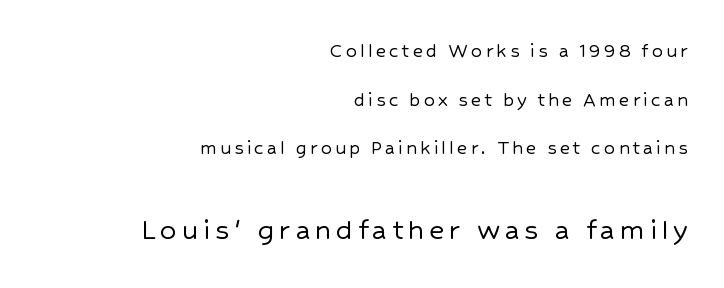
{"serif": "no", "italic": "no", "width": "normal", "stroke_contrast": "low", "x_height": "medium", "monospaced": "no", "underline": "no", "align": "right", "line_spacing": "loose", "line_spacing_ratio": 2.21, "larger_block": "second", "size_ratio": 1.5, "glyph_px": 33}
